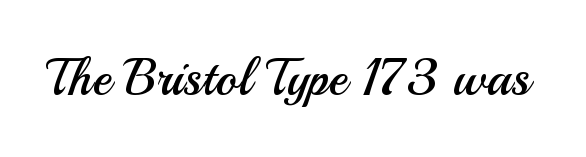
The image shows 51 px regular-weight sans-serif type; set normal letter spacing, not underlined; medium stroke contrast and a small x-height.
